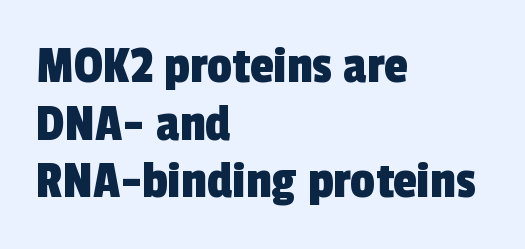
{"serif": "no", "width": "condensed", "x_height": "medium", "monospaced": "no", "underline": "no", "align": "left", "line_spacing": "tight", "line_spacing_ratio": 1.05, "letter_spacing": "normal", "letter_spacing_em": 0.0, "glyph_px": 55}
